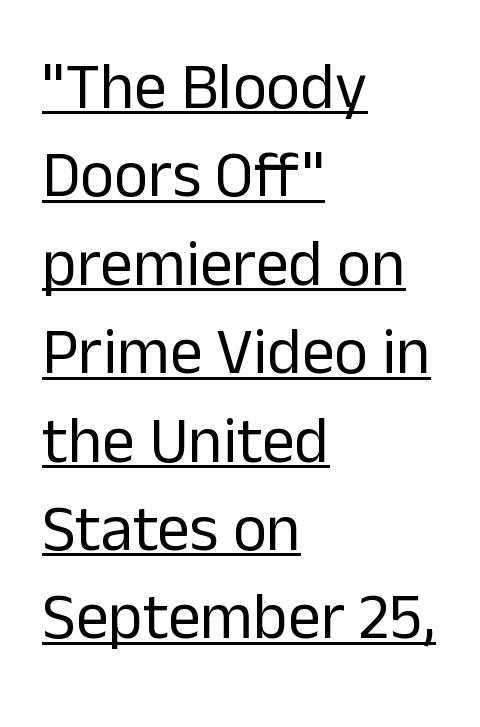
The image shows 65 px regular-weight sans-serif type, upright; set left-aligned, normal line spacing (1.36x), normal letter spacing, underlined; low stroke contrast and a medium x-height.
